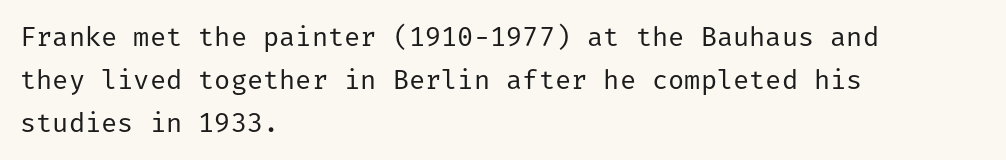
{"italic": "no", "bold": "no", "underline": "no", "align": "left", "line_spacing": "normal", "line_spacing_ratio": 1.59, "letter_spacing": "normal", "letter_spacing_em": 0.0, "glyph_px": 27}
